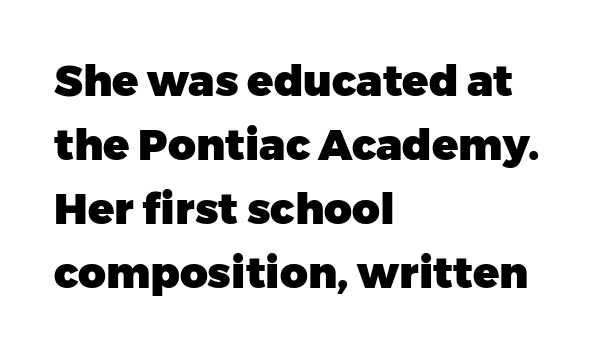
The letters stand straight up with perfectly vertical stems. The sample has been set heavy, in full bold. Here the glyphs are tracked normally, forming tight word shapes. Descenders hang freely into open space.
